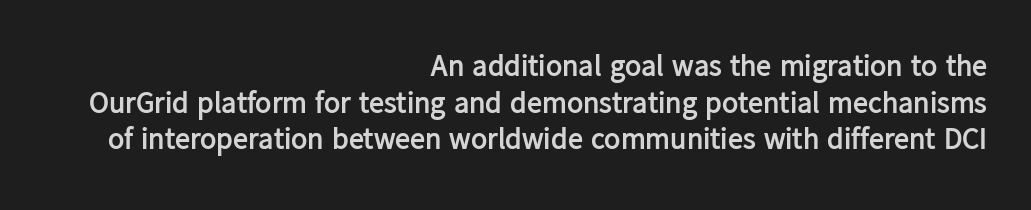
Leftover space on each line is placed entirely before the opening word. The rendering uses a bold face; every stroke is thick and dark. You could not count columns in this text — the font is proportionally spaced. These lines were composed using upright roman letters. Underline: absent. Glyph-to-glyph distance matches everyday printed text.
